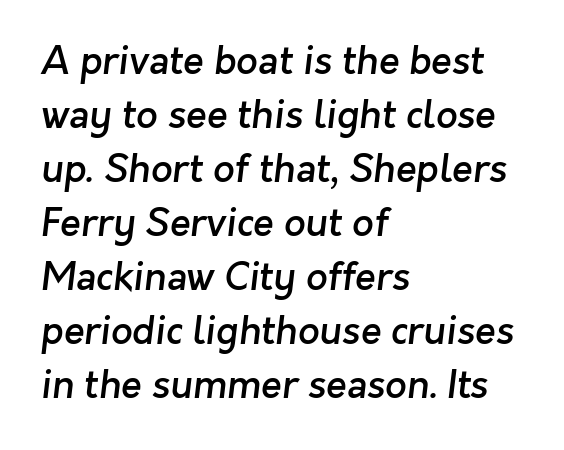
Q: Is the text bold? A: Semi-bold.
Q: Is the typeface a serif or a sans-serif typeface? A: Sans-serif.
Q: Is the text underlined? A: No.
Q: How is the paragraph aligned? A: Left-aligned.
Q: Is the spacing between letters normal or unusually wide? A: Normal.
Q: Is the spacing between lines tight, normal or loose? A: Normal.
Q: Width (condensed, normal, or wide)? A: Normal.
Q: Stroke contrast? A: Low.
Q: x-height? A: Medium.
Q: Monospaced? A: No.
